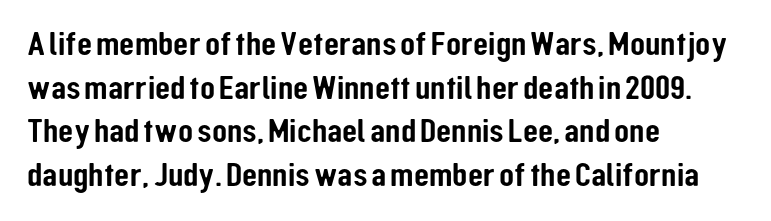
{"serif": "no", "italic": "no", "width": "condensed", "stroke_contrast": "low", "x_height": "medium", "monospaced": "no", "underline": "no", "align": "left", "line_spacing": "normal", "line_spacing_ratio": 1.25, "letter_spacing": "normal", "letter_spacing_em": 0.0, "glyph_px": 35}
